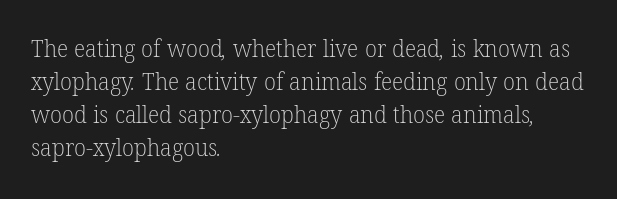
Bold? No — there's no thickening of the strokes. All the whitespace from short lines collects on the right. The rendering keeps characters at their native spacing. Summary of vertical rhythm: regular, with standard interline spacing. Anything drawn beneath the words? Only blank space.
